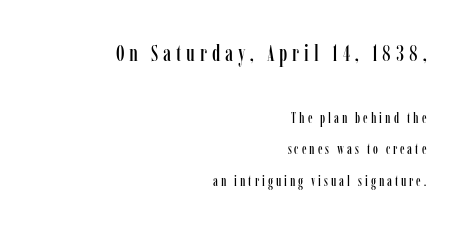
{"italic": "no", "underline": "no", "align": "right", "line_spacing": "loose", "line_spacing_ratio": 2.24, "letter_spacing": "wide", "letter_spacing_em": 0.21, "larger_block": "first", "size_ratio": 1.64, "glyph_px": 23}
